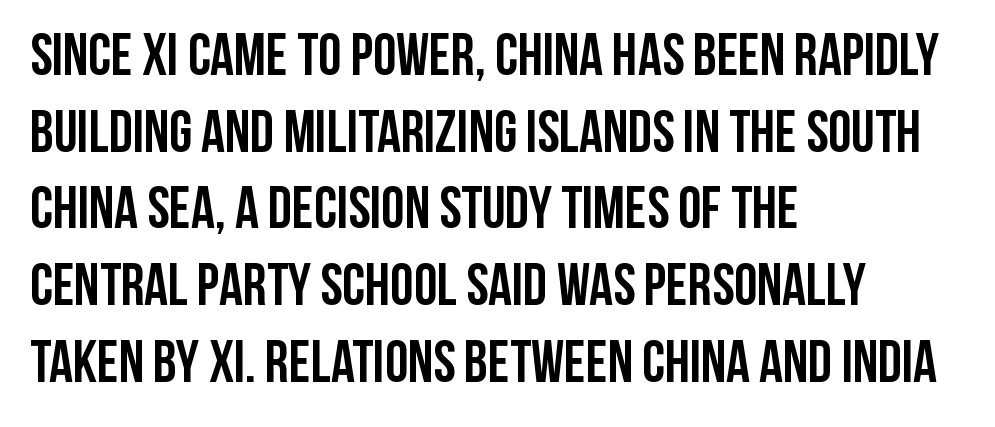
Q: Is the text bold? A: Yes.
Q: Is the text italic (slanted)? A: No, it is upright.
Q: Is the typeface a serif or a sans-serif typeface? A: Sans-serif.
Q: Is the text underlined? A: No.
Q: How is the paragraph aligned? A: Left-aligned.
Q: Is the spacing between letters normal or unusually wide? A: Normal.
Q: Is the spacing between lines tight, normal or loose? A: Normal.
Q: Width (condensed, normal, or wide)? A: Condensed.
Q: Stroke contrast? A: Low.
Q: x-height? A: Large.
Q: Monospaced? A: No.
